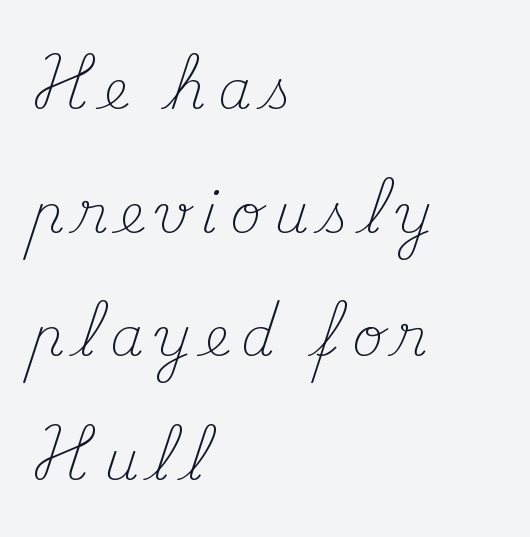
Q: Is the text bold? A: No.
Q: Is the text italic (slanted)? A: Yes.
Q: Is the typeface a serif or a sans-serif typeface? A: Serif.
Q: Is the text underlined? A: No.
Q: How is the paragraph aligned? A: Left-aligned.
Q: Is the spacing between letters normal or unusually wide? A: Unusually wide.
Q: Is the spacing between lines tight, normal or loose? A: Loose.
Q: Width (condensed, normal, or wide)? A: Normal.
Q: Stroke contrast? A: Medium.
Q: x-height? A: Small.
Q: Monospaced? A: No.
